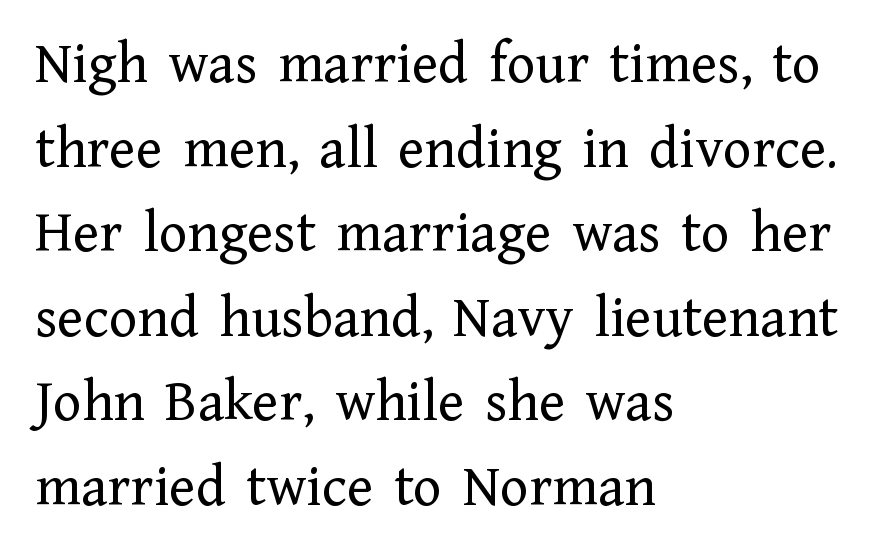
{"serif": "yes", "italic": "no", "bold": "no", "weight": "regular", "width": "normal", "stroke_contrast": "low", "x_height": "medium", "monospaced": "no", "underline": "no", "align": "left", "line_spacing": "normal", "line_spacing_ratio": 1.41, "letter_spacing": "normal", "letter_spacing_em": 0.0, "glyph_px": 60}
